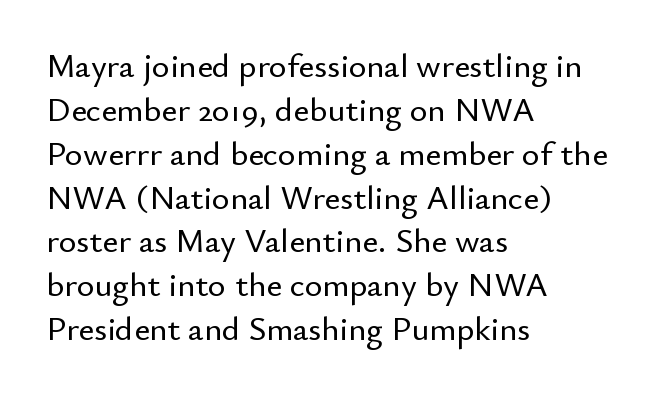
The image shows 34 px sans-serif type, upright; set left-aligned, normal line spacing (1.29x), normal letter spacing, not underlined; low stroke contrast and a small x-height.
